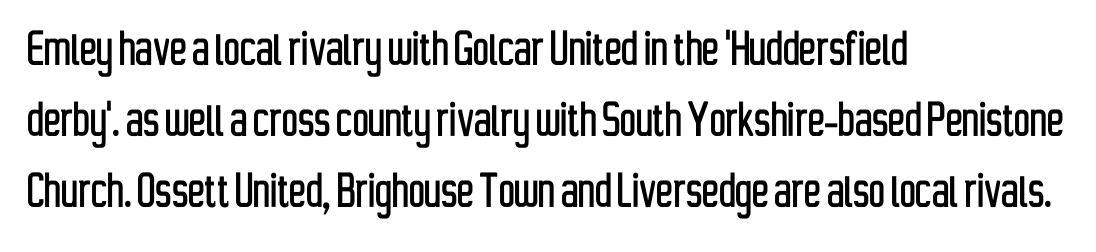
{"serif": "no", "italic": "no", "width": "condensed", "stroke_contrast": "low", "x_height": "medium", "monospaced": "no", "underline": "no", "align": "left", "line_spacing": "normal", "line_spacing_ratio": 1.27, "letter_spacing": "normal", "letter_spacing_em": 0.0, "glyph_px": 56}
